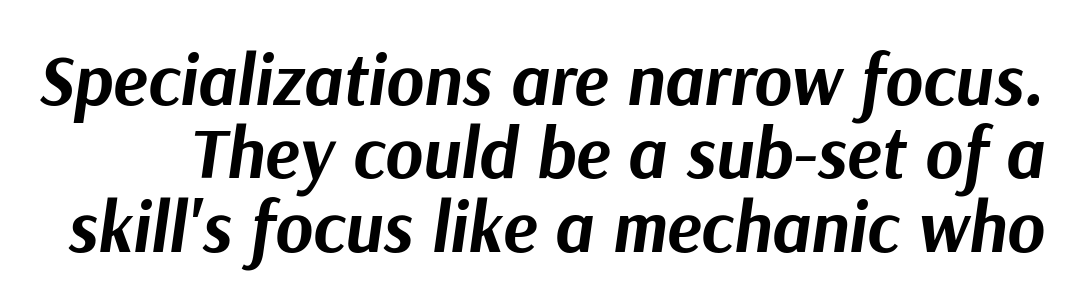
Q: Is the text bold? A: Yes.
Q: Is the text italic (slanted)? A: Yes, it leans right by about 9 degrees.
Q: Is the text underlined? A: No.
Q: Is the spacing between letters normal or unusually wide? A: Normal.
Q: Is the spacing between lines tight, normal or loose? A: Tight.
Q: Width (condensed, normal, or wide)? A: Normal.
Q: Stroke contrast? A: Medium.
Q: x-height? A: Medium.
Q: Monospaced? A: No.
